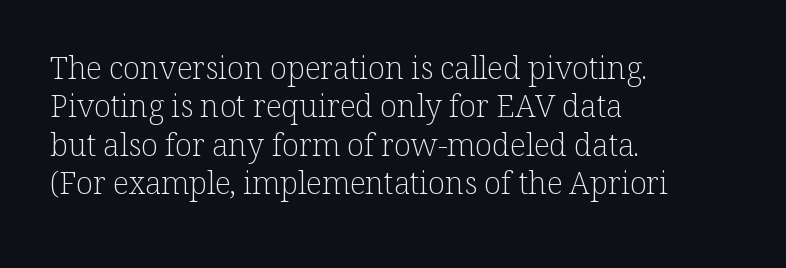
{"serif": "yes", "italic": "no", "bold": "no", "weight": "light", "width": "normal", "stroke_contrast": "low", "x_height": "medium", "monospaced": "no", "underline": "no", "align": "left", "line_spacing_ratio": 1.24, "letter_spacing": "normal", "letter_spacing_em": 0.0, "glyph_px": 31}
